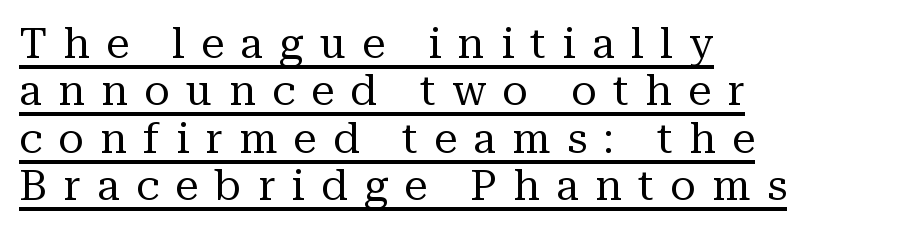
Q: Is the text bold? A: No.
Q: Is the text italic (slanted)? A: No, it is upright.
Q: Is the typeface a serif or a sans-serif typeface? A: Serif.
Q: Is the text underlined? A: Yes.
Q: How is the paragraph aligned? A: Left-aligned.
Q: Is the spacing between letters normal or unusually wide? A: Unusually wide.
Q: Is the spacing between lines tight, normal or loose? A: Tight.
Q: Width (condensed, normal, or wide)? A: Normal.
Q: Stroke contrast? A: Medium.
Q: x-height? A: Medium.
Q: Monospaced? A: No.
